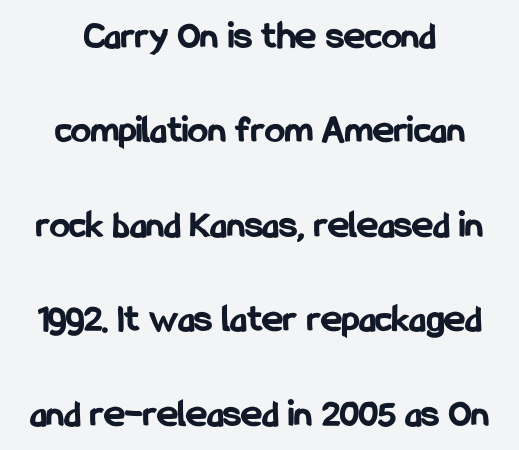
{"serif": "no", "italic": "no", "bold": "yes", "weight": "bold", "width": "condensed", "stroke_contrast": "low", "x_height": "medium", "monospaced": "no", "underline": "no", "align": "center", "line_spacing": "loose", "line_spacing_ratio": 2.36, "letter_spacing": "normal", "letter_spacing_em": 0.0, "glyph_px": 40}
